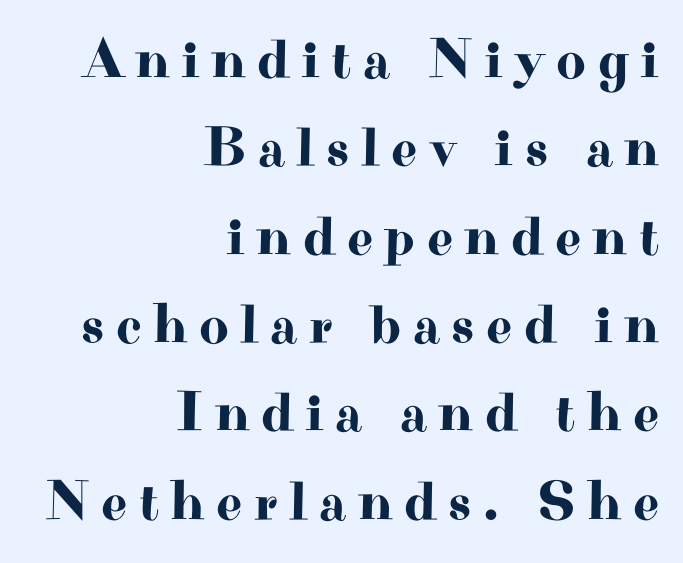
The image shows 57 px wide serif type, upright; set right-aligned, normal line spacing (1.55x), unusually wide letter spacing (+0.2 em), not underlined; high stroke contrast and a small x-height.
